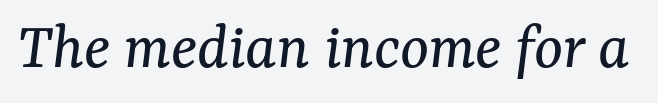
You could not count columns in this text — the font is proportionally spaced. Summary of weight: not heavy and not bold. The space beneath each line is pristine and unruled. Yep, those are serifs on the letters.
